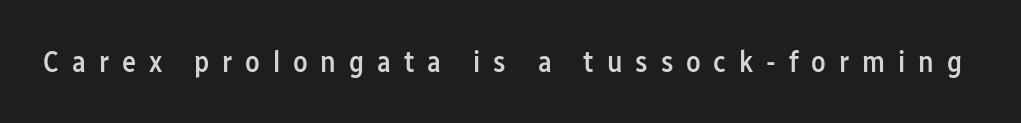
Underlining? Definitely not there. Loose tracking; the words dissolve into strings of separated letters. The letters advance in unequal steps, a hallmark of proportional type. You can tell it's not italic because the verticals are truly vertical. The characters look somewhat weighty, a semibold short of true bold. Look at the bottom of the vertical strokes: they stop flat, with no serifs.
